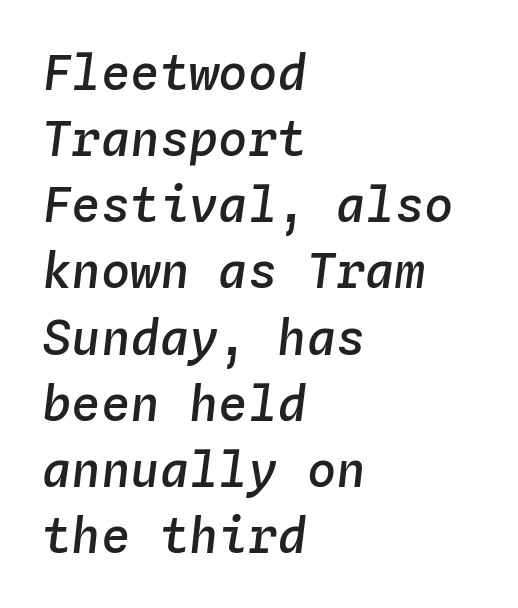
The image shows 49 px semibold type, italic (leaning right), monospaced; set left-aligned, normal line spacing (1.35x), normal letter spacing, not underlined; low stroke contrast and a medium x-height.
